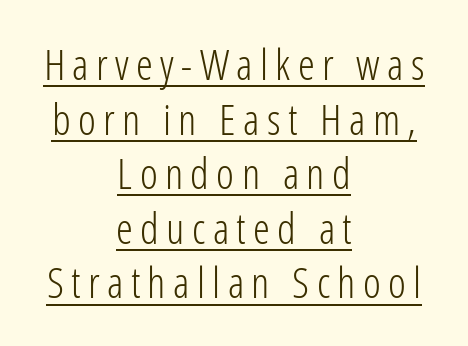
The image shows 43 px light, condensed sans-serif type, upright; set centered, normal line spacing (1.27x), underlined; low stroke contrast and a medium x-height.
